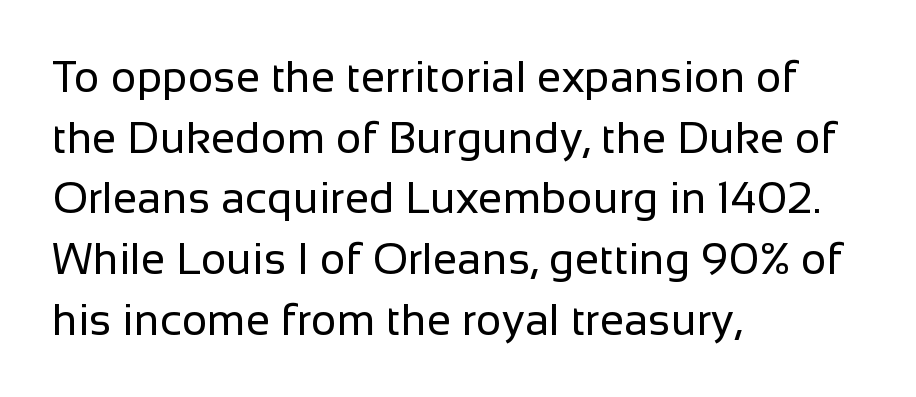
The image shows 44 px regular-weight sans-serif type, upright; set left-aligned, normal line spacing (1.38x), normal letter spacing, not underlined; low stroke contrast and a medium x-height.
